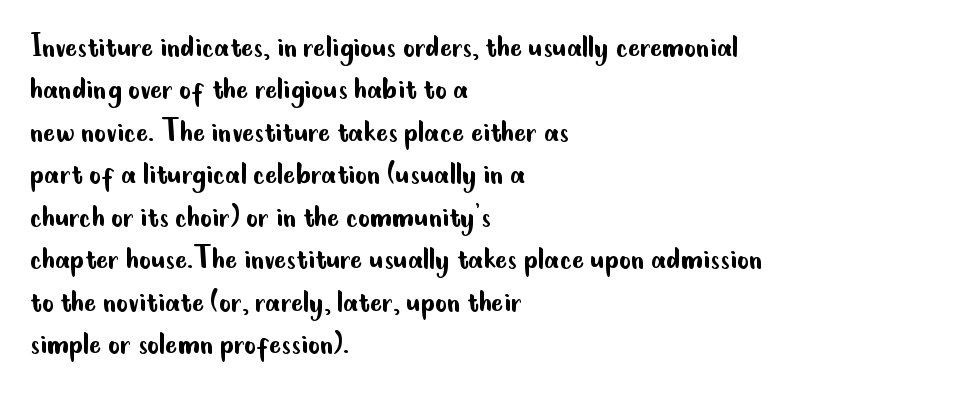
Character widths vary here, with narrow letters taking less room than wide ones. Unlike italic type, these characters show no tilt at all. Typeset ragged right — the left edge is the straight one. A clean baseline with only descenders dipping below it. Does extra space separate the letters? No, they use regular spacing.
